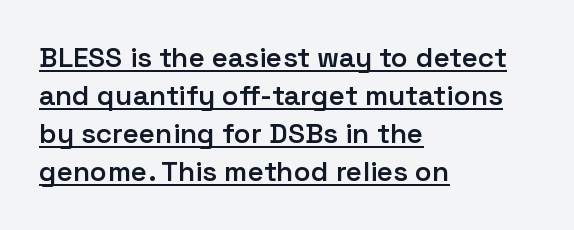
Q: Is the text bold? A: Semi-bold.
Q: Is the text italic (slanted)? A: No, it is upright.
Q: Is the typeface a serif or a sans-serif typeface? A: Sans-serif.
Q: Is the text underlined? A: Yes.
Q: How is the paragraph aligned? A: Left-aligned.
Q: Is the spacing between letters normal or unusually wide? A: Normal.
Q: Is the spacing between lines tight, normal or loose? A: Normal.
Q: Width (condensed, normal, or wide)? A: Normal.
Q: Stroke contrast? A: Low.
Q: x-height? A: Medium.
Q: Monospaced? A: No.
